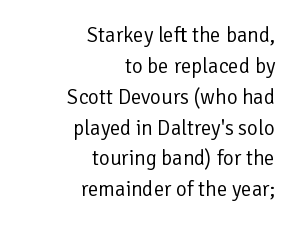
The image shows 21 px text type, upright; set right-aligned, normal line spacing (1.47x), normal letter spacing, not underlined.
